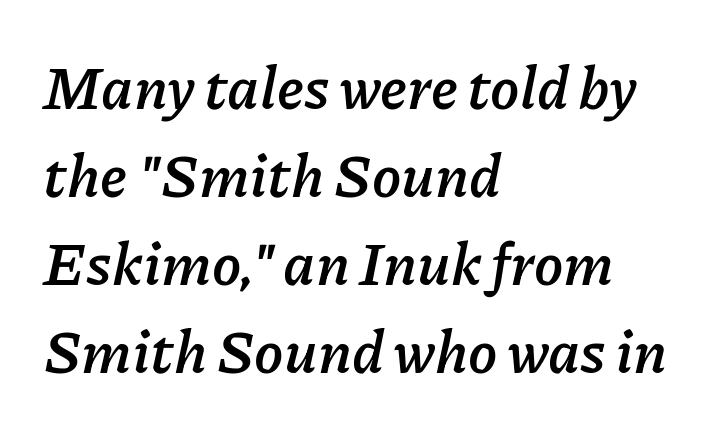
The image shows 59 px semibold type, italic (leaning right); set left-aligned, normal line spacing (1.49x), normal letter spacing, not underlined; low stroke contrast and a medium x-height.
